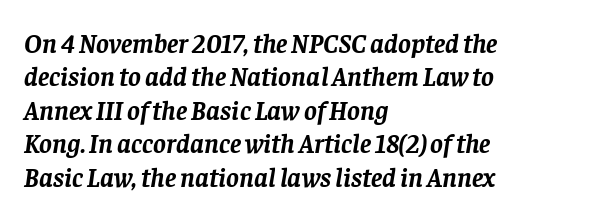
Check under the words: just untouched page. Notice how the stems are inclined rather than vertical — that's the hallmark of italics. Alignment: flush left. A full-strength bold gives these letters their thick strokes. Is the letter spacing exaggerated? No — it looks like the ordinary default.
